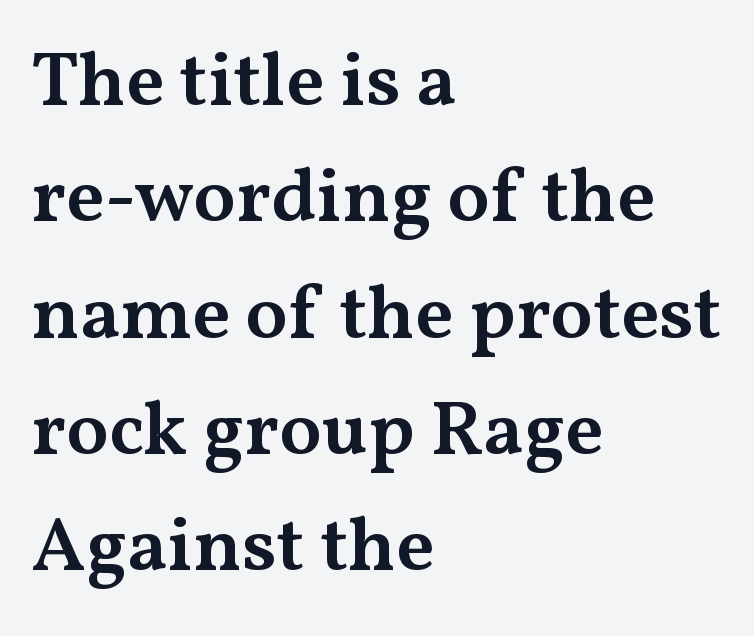
{"serif": "yes", "italic": "no", "bold": "semi", "weight": "semibold", "width": "wide", "stroke_contrast": "medium", "x_height": "medium", "monospaced": "no", "underline": "no", "align": "left", "line_spacing": "normal", "line_spacing_ratio": 1.51, "letter_spacing": "normal", "letter_spacing_em": 0.0, "glyph_px": 77}
